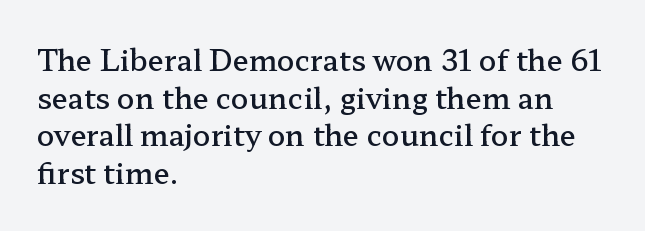
The image shows 29 px semibold, wide serif type, upright; set left-aligned, normal line spacing (1.3x), normal letter spacing, not underlined; low stroke contrast and a medium x-height.
